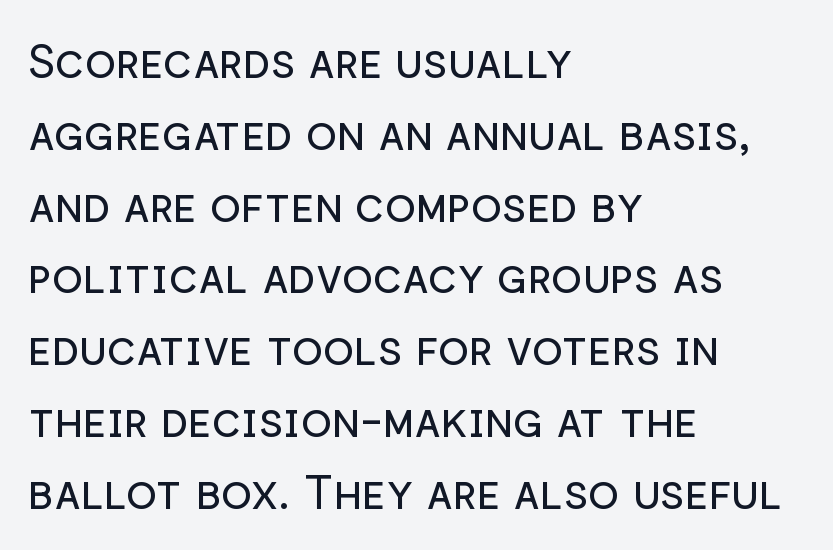
The image shows 46 px regular-weight sans-serif type, upright; set left-aligned, normal line spacing (1.56x), normal letter spacing, not underlined; low stroke contrast and a medium x-height.
